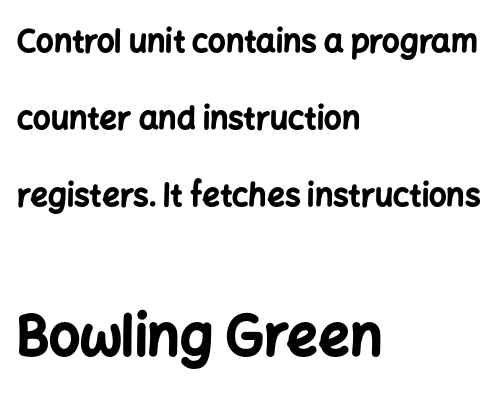
The image shows 55 px bold sans-serif type, upright; set left-aligned, loose line spacing (2.49x), normal letter spacing, not underlined; the second (bottom) block is 1.77x larger; low stroke contrast and a medium x-height.
